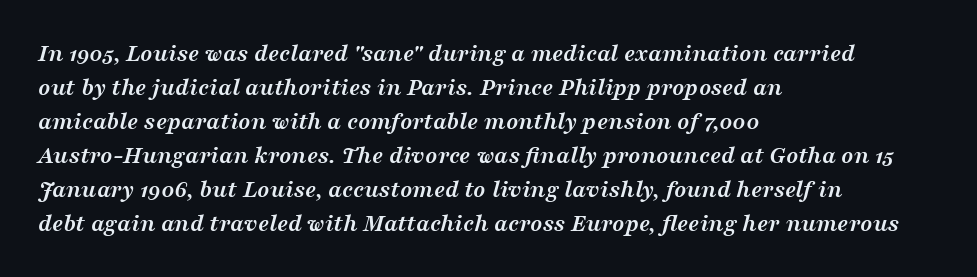
Compared with typical body copy, the letter spacing here is the same. A classic flush-left, rag-right setting is used for this passage. Check the space under the baseline: it is left empty. Designer's note — italics engaged.
